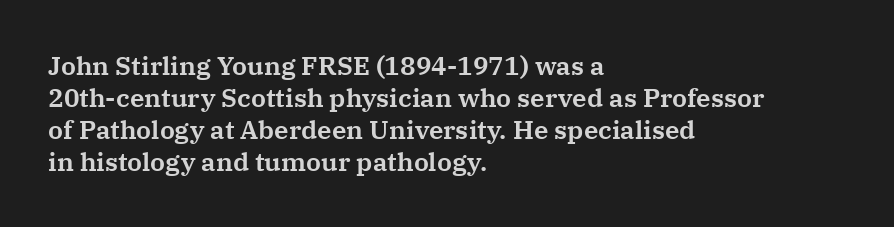
Q: Is the text italic (slanted)? A: No, it is upright.
Q: Is the text underlined? A: No.
Q: How is the paragraph aligned? A: Left-aligned.
Q: Is the spacing between letters normal or unusually wide? A: Normal.
